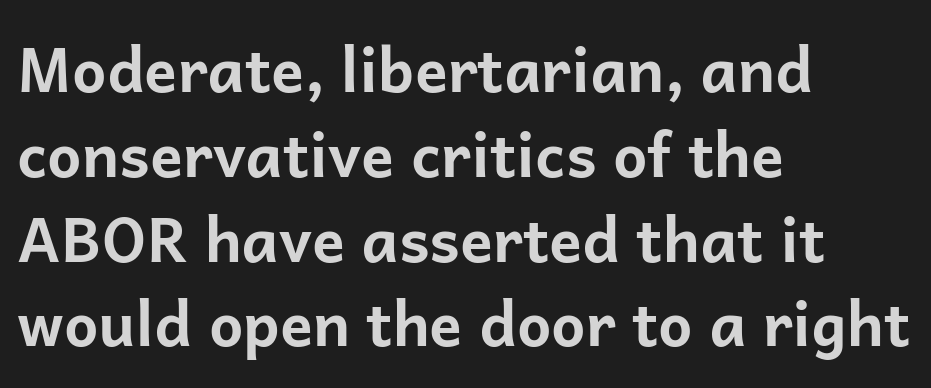
{"serif": "no", "italic": "no", "bold": "yes", "weight": "bold", "width": "normal", "stroke_contrast": "low", "x_height": "medium", "monospaced": "no", "underline": "no", "align": "left", "line_spacing": "normal", "line_spacing_ratio": 1.39, "letter_spacing": "normal", "letter_spacing_em": 0.0, "glyph_px": 61}
